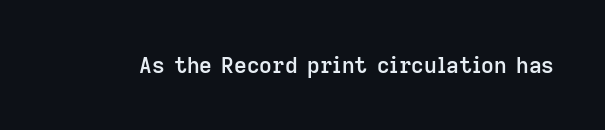
{"italic": "no", "bold": "semi", "underline": "no", "letter_spacing": "normal", "letter_spacing_em": 0.0, "glyph_px": 22}
